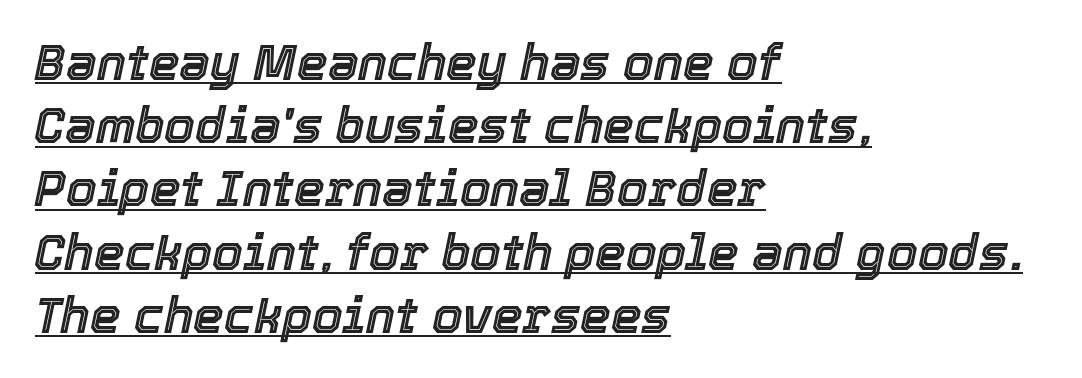
{"italic": "yes", "lean": "right", "slant_degrees": 12, "width": "normal", "x_height": "medium", "monospaced": "no", "underline": "yes", "align": "left", "line_spacing": "normal", "line_spacing_ratio": 1.29, "letter_spacing": "normal", "letter_spacing_em": 0.0, "glyph_px": 49}
